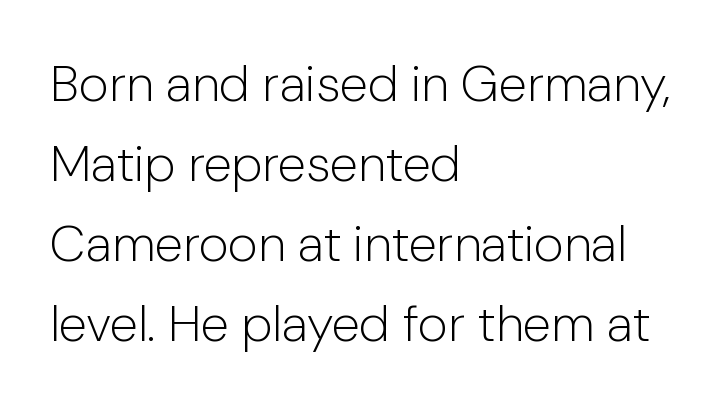
The image shows 51 px light sans-serif type, upright; set left-aligned, normal line spacing (1.57x), normal letter spacing, not underlined; low stroke contrast and a medium x-height.
